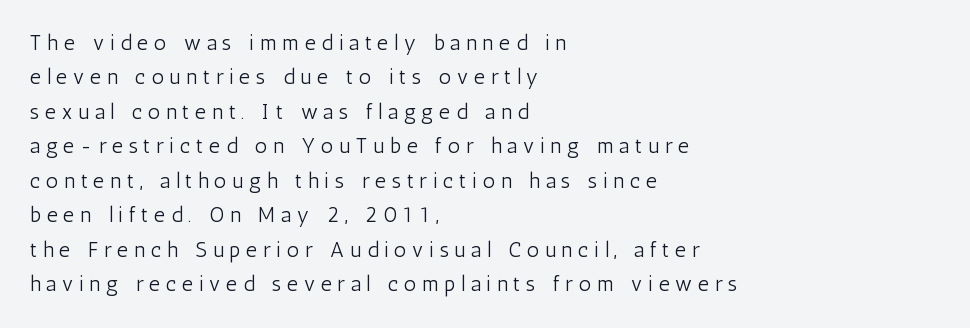
{"italic": "no", "bold": "no", "underline": "no", "align": "left", "line_spacing": "normal", "line_spacing_ratio": 1.64, "letter_spacing": "wide", "letter_spacing_em": 0.28, "glyph_px": 21}
